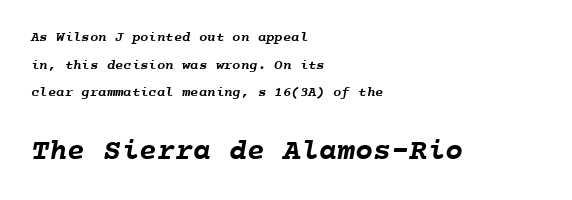
Q: Is the text bold? A: Yes.
Q: Is the text underlined? A: No.
Q: How is the paragraph aligned? A: Left-aligned.
Q: Is the spacing between letters normal or unusually wide? A: Normal.
Q: Is the spacing between lines tight, normal or loose? A: Loose.
Q: Which block of text is set in a larger size, the first (top) or the second (bottom)? A: The second (bottom) one.
Q: Width (condensed, normal, or wide)? A: Normal.
Q: Stroke contrast? A: Low.
Q: x-height? A: Medium.
Q: Monospaced? A: Yes.
